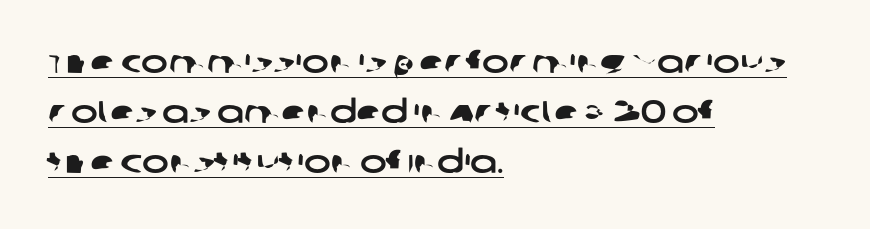
The image shows 32 px wide sans-serif type; set left-aligned, normal line spacing (1.56x), normal letter spacing, underlined; low stroke contrast and a large x-height.
